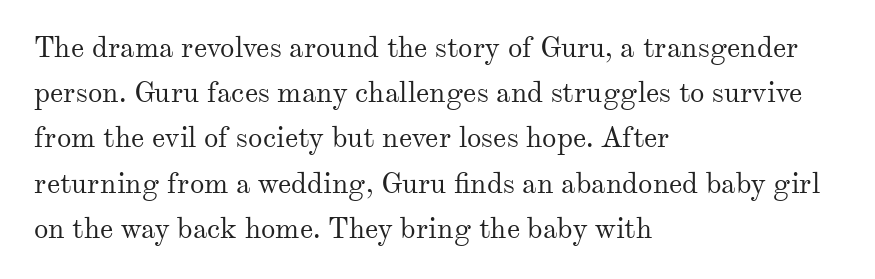
Q: Is the text bold? A: No.
Q: Is the text italic (slanted)? A: No, it is upright.
Q: Is the typeface a serif or a sans-serif typeface? A: Serif.
Q: Is the text underlined? A: No.
Q: How is the paragraph aligned? A: Left-aligned.
Q: Is the spacing between letters normal or unusually wide? A: Normal.
Q: Is the spacing between lines tight, normal or loose? A: Normal.
Q: Width (condensed, normal, or wide)? A: Normal.
Q: Stroke contrast? A: Medium.
Q: x-height? A: Small.
Q: Monospaced? A: No.
